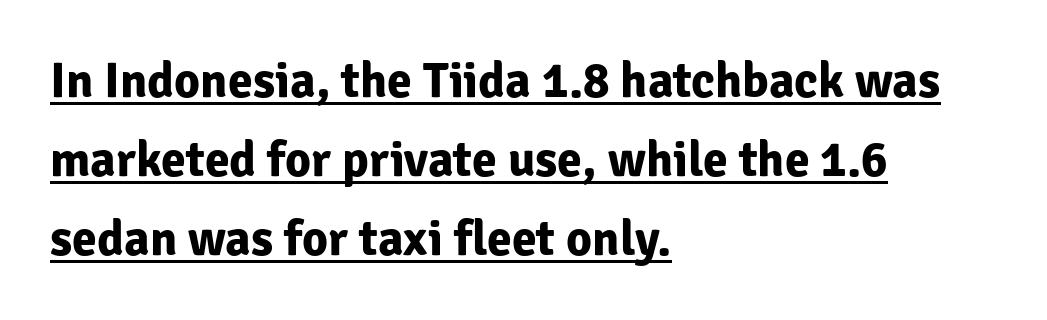
Q: Is the text bold? A: Yes.
Q: Is the text italic (slanted)? A: No, it is upright.
Q: Is the typeface a serif or a sans-serif typeface? A: Sans-serif.
Q: Is the text underlined? A: Yes.
Q: How is the paragraph aligned? A: Left-aligned.
Q: Is the spacing between letters normal or unusually wide? A: Normal.
Q: Is the spacing between lines tight, normal or loose? A: Normal.
Q: Width (condensed, normal, or wide)? A: Normal.
Q: Stroke contrast? A: Low.
Q: x-height? A: Medium.
Q: Monospaced? A: No.
